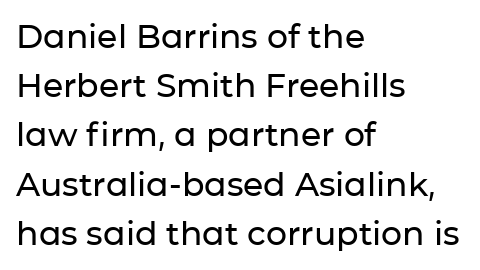
Q: Is the text italic (slanted)? A: No, it is upright.
Q: Is the typeface a serif or a sans-serif typeface? A: Sans-serif.
Q: Is the text underlined? A: No.
Q: How is the paragraph aligned? A: Left-aligned.
Q: Is the spacing between letters normal or unusually wide? A: Normal.
Q: Is the spacing between lines tight, normal or loose? A: Normal.
Q: Width (condensed, normal, or wide)? A: Normal.
Q: Stroke contrast? A: Low.
Q: x-height? A: Medium.
Q: Monospaced? A: No.
